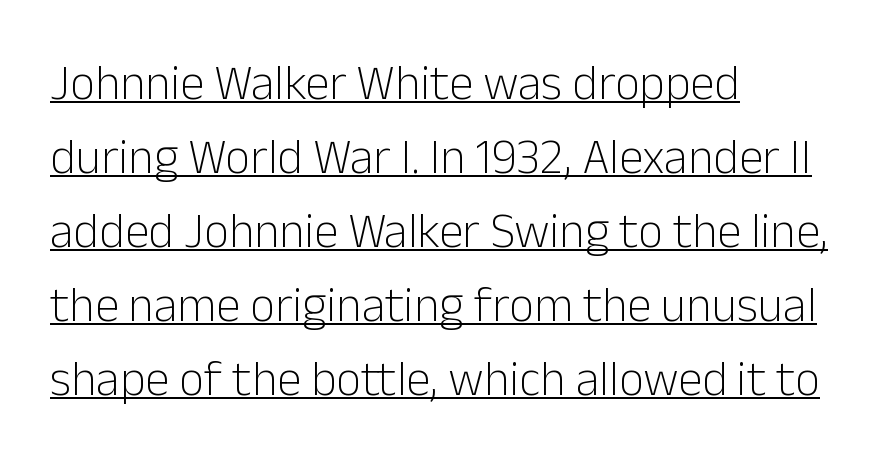
Q: Is the text bold? A: No.
Q: Is the text italic (slanted)? A: No, it is upright.
Q: Is the typeface a serif or a sans-serif typeface? A: Sans-serif.
Q: Is the text underlined? A: Yes.
Q: How is the paragraph aligned? A: Left-aligned.
Q: Is the spacing between letters normal or unusually wide? A: Normal.
Q: Is the spacing between lines tight, normal or loose? A: Normal.
Q: Width (condensed, normal, or wide)? A: Normal.
Q: Stroke contrast? A: Low.
Q: x-height? A: Medium.
Q: Monospaced? A: No.
